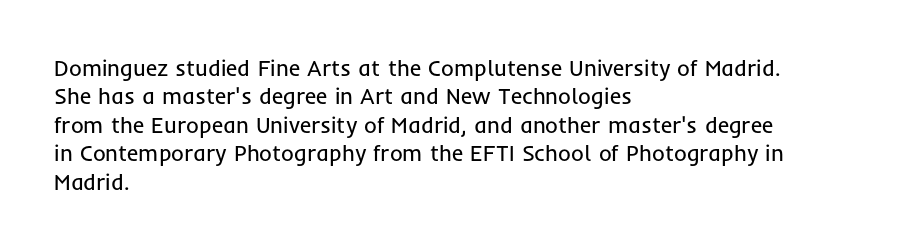
Q: Is the text bold? A: No.
Q: Is the text italic (slanted)? A: No, it is upright.
Q: Is the text underlined? A: No.
Q: How is the paragraph aligned? A: Left-aligned.
Q: Is the spacing between letters normal or unusually wide? A: Normal.
Q: Is the spacing between lines tight, normal or loose? A: Normal.
